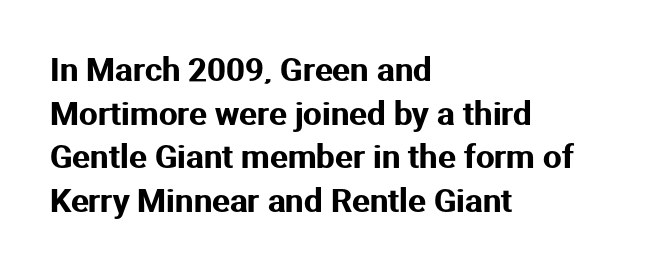
{"serif": "no", "italic": "no", "width": "normal", "stroke_contrast": "medium", "x_height": "medium", "monospaced": "no", "underline": "no", "align": "left", "line_spacing": "normal", "line_spacing_ratio": 1.32, "letter_spacing": "normal", "letter_spacing_em": 0.0, "glyph_px": 33}
